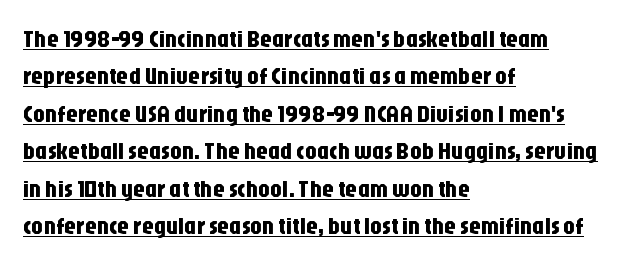
The letterforms sit shoulder to shoulder at normal distance. This sample carries an underscore along the baseline area. It's the straight-up-and-down kind of type. Leftover space on each line is placed entirely after the last word. Interline gaps are of average width in this sample.
